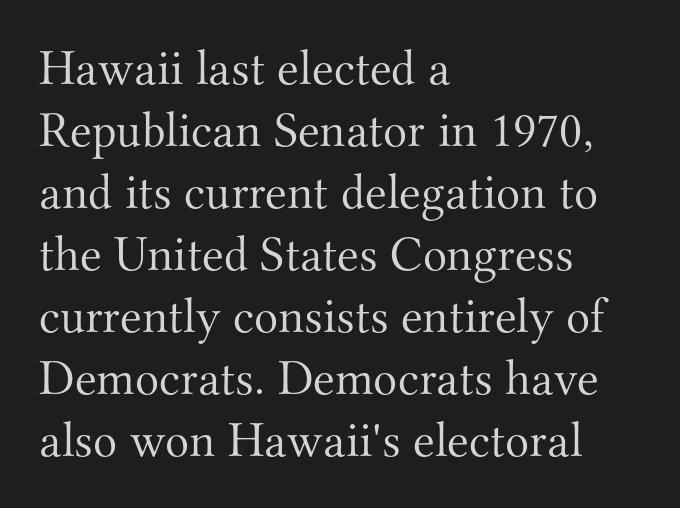
The image shows 50 px light serif type, upright; set left-aligned, line spacing 1.24x, normal letter spacing, not underlined; medium stroke contrast and a small x-height.
